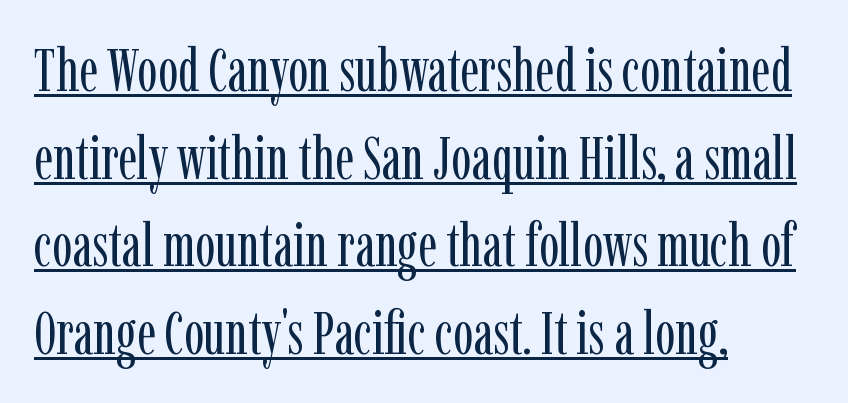
The image shows 60 px regular-weight, condensed serif type, upright; set left-aligned, normal line spacing (1.46x), normal letter spacing, underlined; low stroke contrast and a medium x-height.
